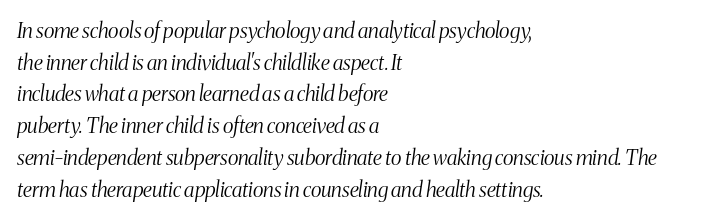
The image shows 21 px text type, italic (leaning right); set left-aligned, normal line spacing (1.51x), normal letter spacing, not underlined.
